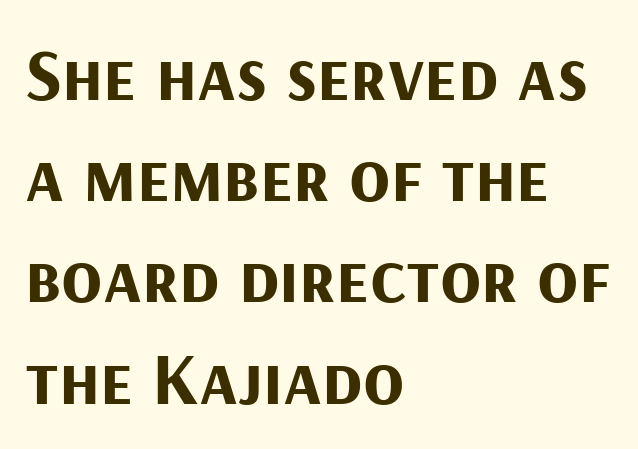
The image shows 75 px bold sans-serif type, upright; set left-aligned, normal line spacing (1.35x), normal letter spacing, not underlined; medium stroke contrast and a medium x-height.
